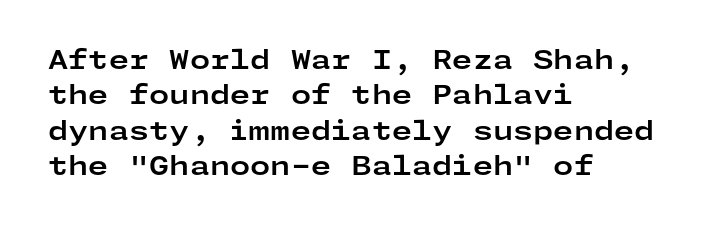
Normally led — the rows are evenly, conventionally spaced. A roman cut, with each character standing at attention. The gaps between neighbouring characters are ordinary and unremarkable. The words here are not underlined. Left-aligned paragraph, ragged on the right. The typesetting leans heavy: a genuine bold.
